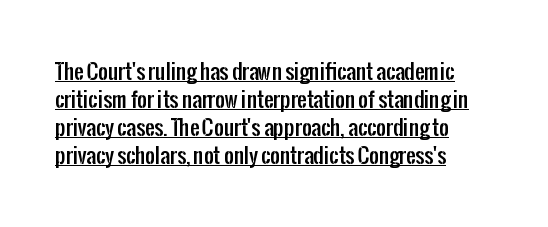
Q: Is the text italic (slanted)? A: No, it is upright.
Q: Is the text underlined? A: Yes.
Q: How is the paragraph aligned? A: Left-aligned.
Q: Is the spacing between letters normal or unusually wide? A: Normal.
Q: Is the spacing between lines tight, normal or loose? A: Normal.
